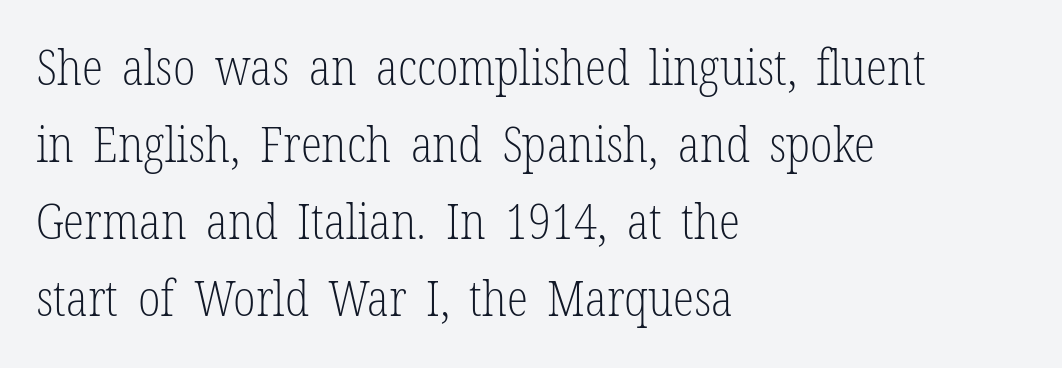
{"serif": "yes", "italic": "no", "bold": "no", "weight": "light", "width": "condensed", "stroke_contrast": "low", "x_height": "medium", "monospaced": "no", "underline": "no", "align": "left", "line_spacing": "normal", "line_spacing_ratio": 1.57, "letter_spacing": "normal", "letter_spacing_em": 0.0, "glyph_px": 49}
